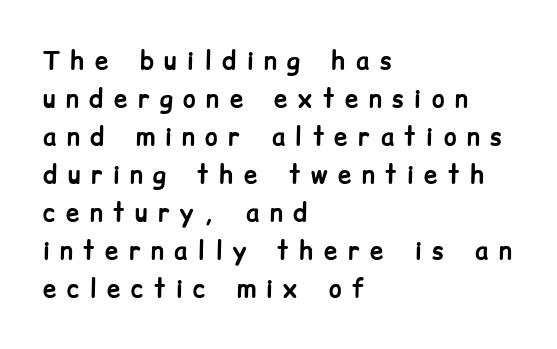
The zone under the glyphs is completely vacant. Line spacing here is normal. Display-style spreading of the glyphs; the letterfit is very open. Is the type bold? Yes — the strokes are clearly thick and heavy. Posture: vertical. Horizontally, the lines are justified to the leading edge only.
